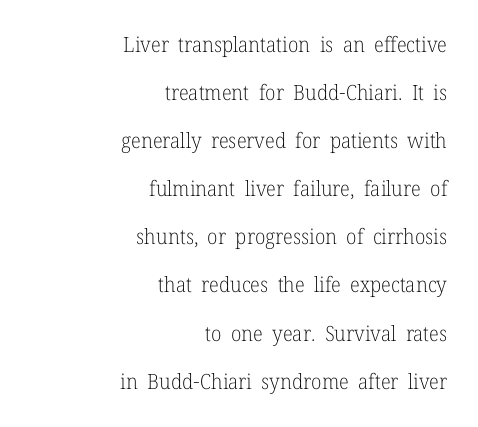
The image shows 21 px text type, upright; set right-aligned, loose line spacing (2.29x), normal letter spacing, not underlined.
